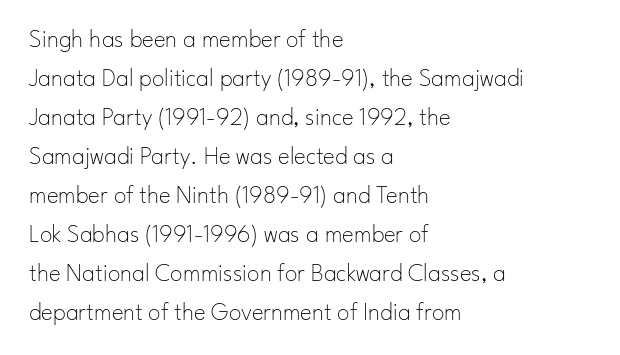
The image shows 25 px text type, upright; set left-aligned, normal line spacing (1.56x), normal letter spacing, not underlined.
